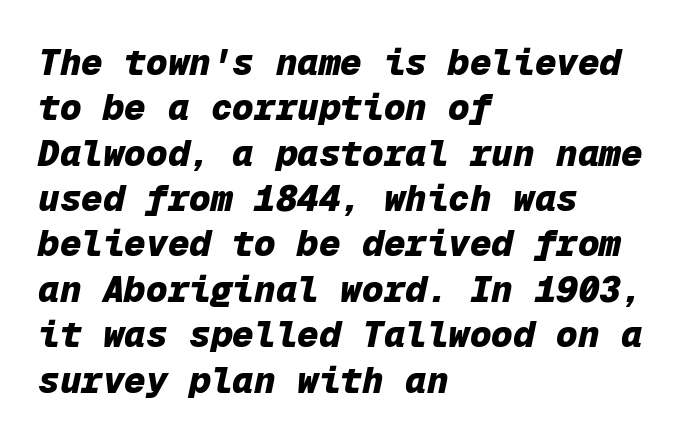
Thick stems and heavy bowls — unmistakably bold. It's the slanting kind of type. The zone under the glyphs is completely vacant. The passage shown stacks its lines at a standard gap. This sample has the even, mechanical cadence of fixed-width lettering. The text block is weighted toward the left margin, trailing off unevenly rightward.
